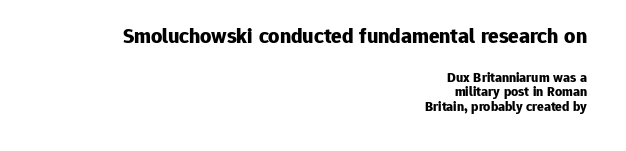
The image shows 22 px bold type, upright; set right-aligned, tight line spacing (1.02x), normal letter spacing, not underlined; the first (top) block is 1.57x larger.
